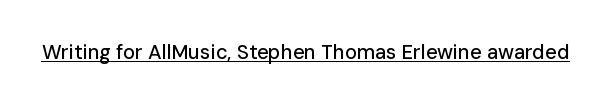
{"italic": "no", "underline": "yes", "letter_spacing": "normal", "letter_spacing_em": 0.0, "glyph_px": 20}
